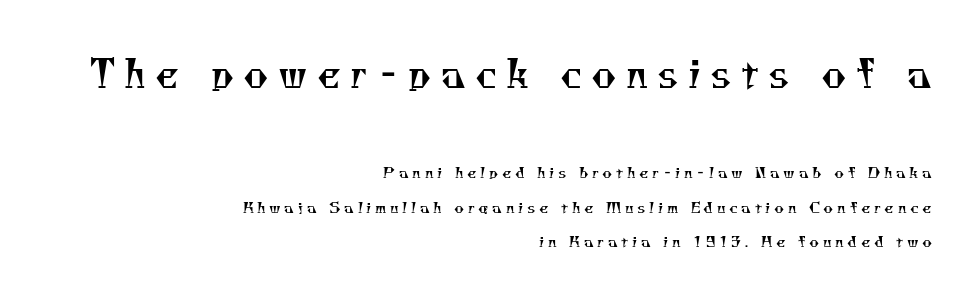
Here the glyphs are tracked loosely, breaking word shapes into spaced letters. Nobody drew a line under any word here. Vertically, the passage feels expansive, rows floating well apart. Caption: multi-line text, flush right, ragged left. This is not heavy type; no bold has been used. Regarding serifs, this sample has them.
